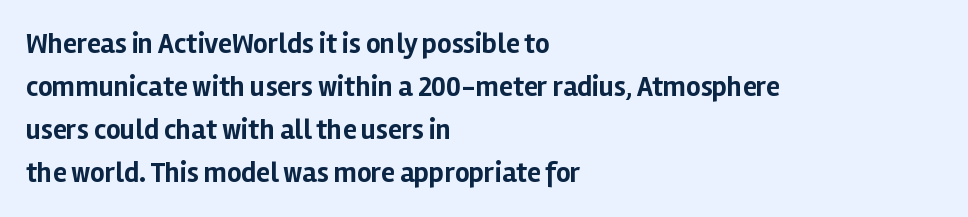
The image shows 28 px bold sans-serif type, upright; set left-aligned, normal line spacing (1.53x), normal letter spacing, not underlined; low stroke contrast and a medium x-height.
